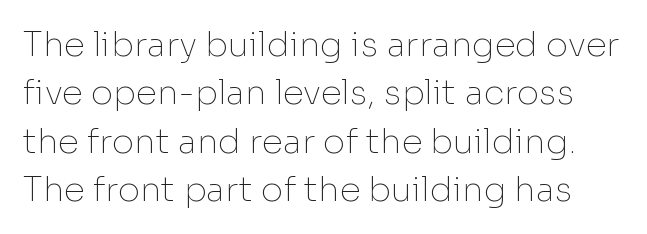
Quick note: not italic, upright. No heavy texture on the line: the type isn't bold. Does the leading feel generous? No, just average. The space beneath each line is pristine and unruled. This sample uses plain, unmodified letter spacing. Spacing verdict: proportional, widths tailored to each character.
